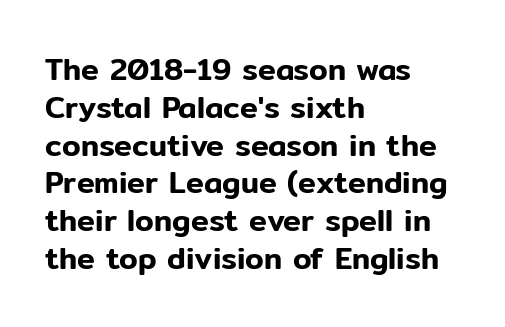
Q: Is the text italic (slanted)? A: No, it is upright.
Q: Is the typeface a serif or a sans-serif typeface? A: Sans-serif.
Q: Is the text underlined? A: No.
Q: How is the paragraph aligned? A: Left-aligned.
Q: Is the spacing between letters normal or unusually wide? A: Normal.
Q: Is the spacing between lines tight, normal or loose? A: Normal.
Q: Width (condensed, normal, or wide)? A: Normal.
Q: Stroke contrast? A: Low.
Q: x-height? A: Medium.
Q: Monospaced? A: No.
